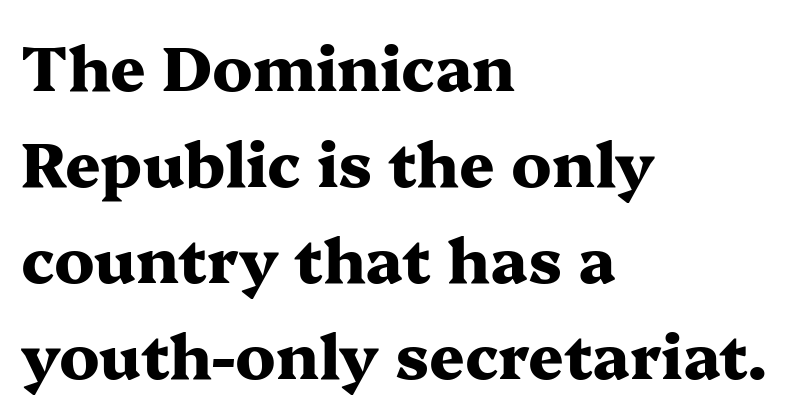
Q: Is the text bold? A: Yes.
Q: Is the text italic (slanted)? A: No, it is upright.
Q: Is the typeface a serif or a sans-serif typeface? A: Serif.
Q: Is the text underlined? A: No.
Q: How is the paragraph aligned? A: Left-aligned.
Q: Is the spacing between letters normal or unusually wide? A: Normal.
Q: Is the spacing between lines tight, normal or loose? A: Normal.
Q: Width (condensed, normal, or wide)? A: Wide.
Q: Stroke contrast? A: Medium.
Q: x-height? A: Medium.
Q: Monospaced? A: No.
